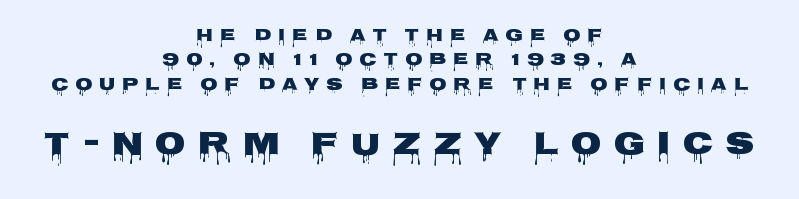
The image shows 32 px heavy, wide sans-serif type, upright; set centered, normal line spacing (1.35x), unusually wide letter spacing (+0.37 em), not underlined; the second (bottom) block is 1.78x larger; low stroke contrast and a large x-height.
